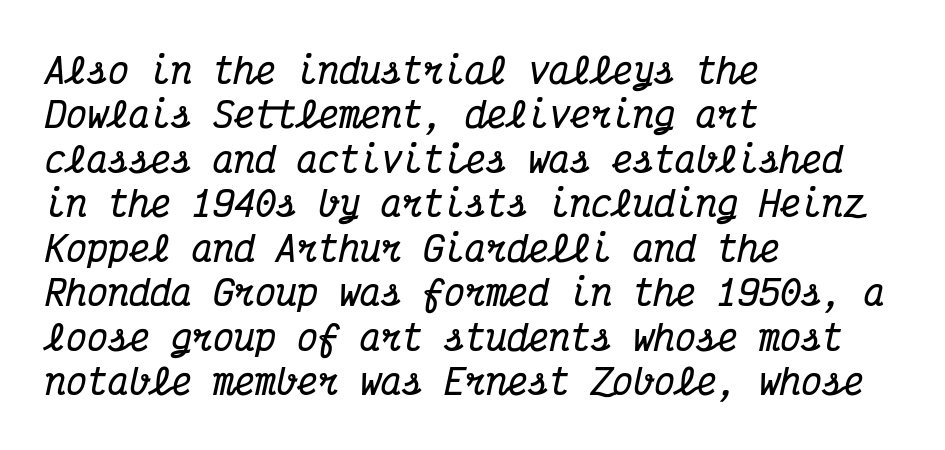
The image shows 35 px bold, condensed serif type, italic (leaning right), monospaced; set left-aligned, normal line spacing (1.27x), normal letter spacing, not underlined; medium stroke contrast and a medium x-height.
